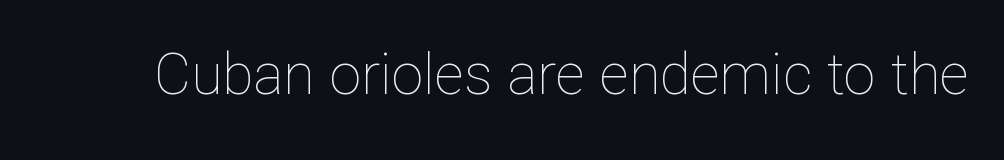
The face looks like a standard text weight, possibly lighter. Rendered with straight, roman letterforms. Quick note: underline off. You could not count columns in this text — the font is proportionally spaced. Is the letter spacing exaggerated? No — it looks like the ordinary default.
